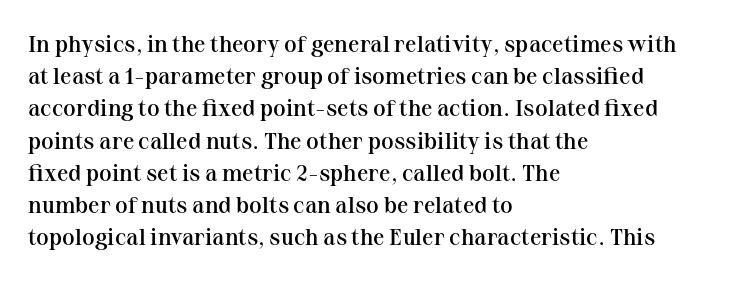
Q: Is the text bold? A: Semi-bold.
Q: Is the text italic (slanted)? A: No, it is upright.
Q: Is the text underlined? A: No.
Q: How is the paragraph aligned? A: Left-aligned.
Q: Is the spacing between letters normal or unusually wide? A: Normal.
Q: Is the spacing between lines tight, normal or loose? A: Normal.
